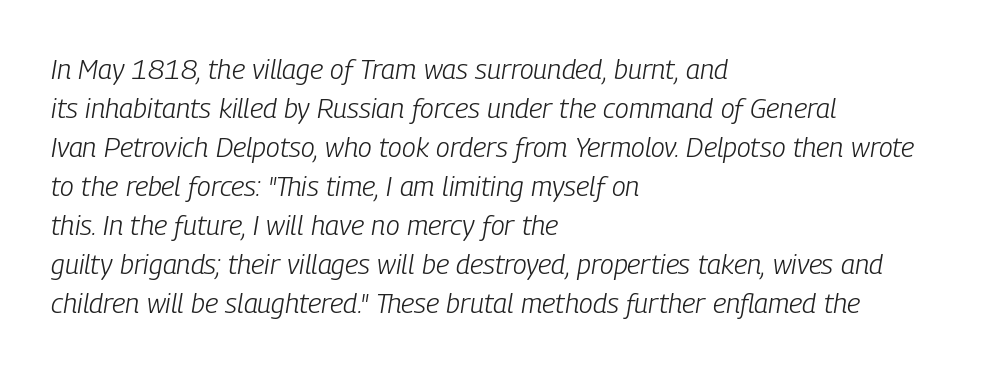
{"italic": "yes", "lean": "right", "slant_degrees": 9, "bold": "no", "weight": "light", "width": "condensed", "stroke_contrast": "low", "x_height": "medium", "monospaced": "no", "underline": "no", "align": "left", "line_spacing": "normal", "line_spacing_ratio": 1.39, "letter_spacing": "normal", "letter_spacing_em": 0.0, "glyph_px": 28}
